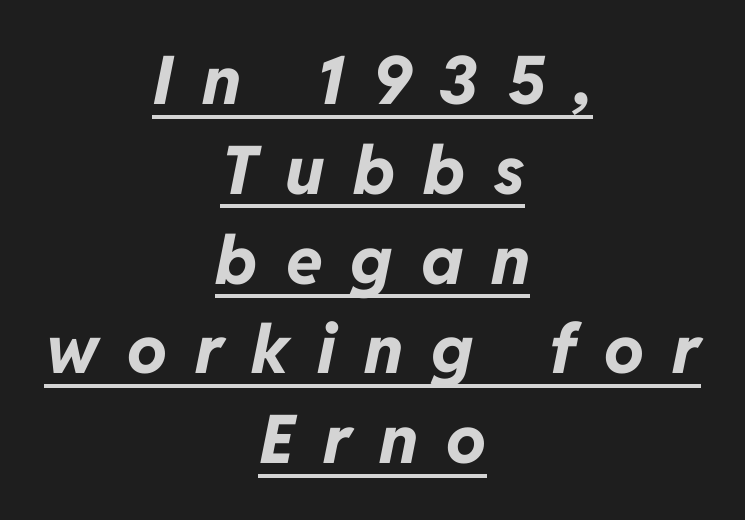
Q: Is the text bold? A: Yes.
Q: Is the text italic (slanted)? A: Yes, it leans right by about 11 degrees.
Q: Is the text underlined? A: Yes.
Q: How is the paragraph aligned? A: Centered.
Q: Is the spacing between letters normal or unusually wide? A: Unusually wide.
Q: Is the spacing between lines tight, normal or loose? A: Normal.
Q: Width (condensed, normal, or wide)? A: Normal.
Q: Stroke contrast? A: Low.
Q: x-height? A: Medium.
Q: Monospaced? A: No.
